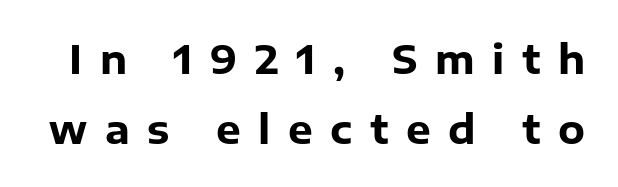
The image shows 39 px heavy sans-serif type, upright; set line spacing 1.8x, unusually wide letter spacing (+0.45 em), not underlined; low stroke contrast and a medium x-height.
